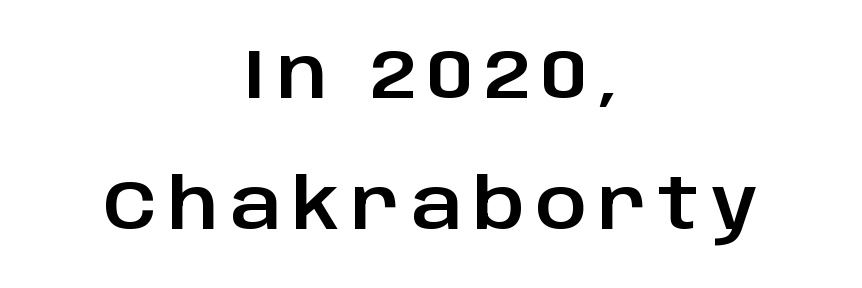
Q: Is the text italic (slanted)? A: No, it is upright.
Q: Is the typeface a serif or a sans-serif typeface? A: Sans-serif.
Q: Is the text underlined? A: No.
Q: How is the paragraph aligned? A: Centered.
Q: Width (condensed, normal, or wide)? A: Normal.
Q: Stroke contrast? A: Low.
Q: x-height? A: Large.
Q: Monospaced? A: No.
